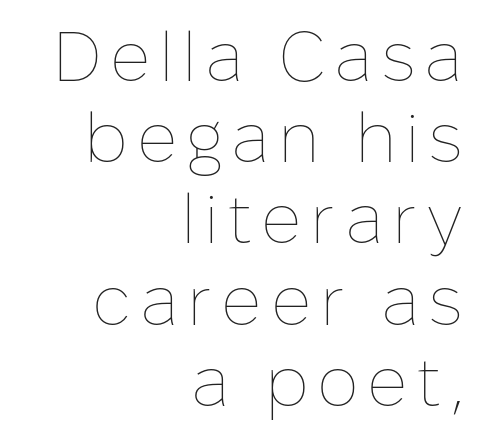
{"italic": "no", "bold": "no", "weight": "thin", "width": "normal", "stroke_contrast": "low", "x_height": "medium", "monospaced": "no", "underline": "no", "align": "right", "line_spacing_ratio": 1.16, "glyph_px": 70}
